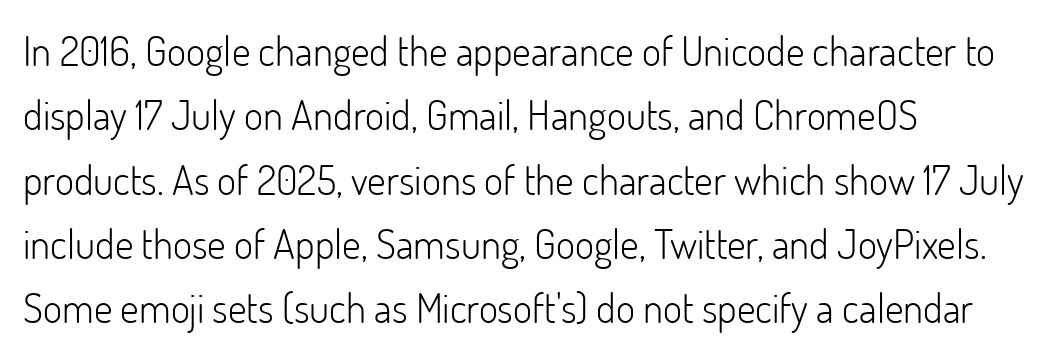
{"serif": "no", "italic": "no", "bold": "no", "weight": "light", "width": "normal", "stroke_contrast": "low", "x_height": "small", "monospaced": "no", "underline": "no", "align": "left", "line_spacing": "normal", "line_spacing_ratio": 1.57, "letter_spacing": "normal", "letter_spacing_em": 0.0, "glyph_px": 41}
